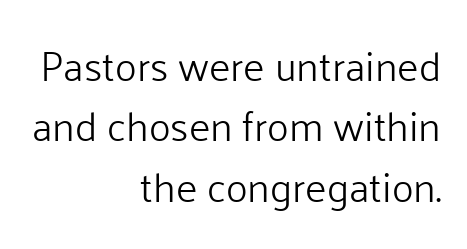
Q: Is the text bold? A: No.
Q: Is the text italic (slanted)? A: No, it is upright.
Q: Is the typeface a serif or a sans-serif typeface? A: Sans-serif.
Q: Is the text underlined? A: No.
Q: How is the paragraph aligned? A: Right-aligned.
Q: Is the spacing between letters normal or unusually wide? A: Normal.
Q: Is the spacing between lines tight, normal or loose? A: Normal.
Q: Width (condensed, normal, or wide)? A: Normal.
Q: Stroke contrast? A: Low.
Q: x-height? A: Medium.
Q: Monospaced? A: No.
